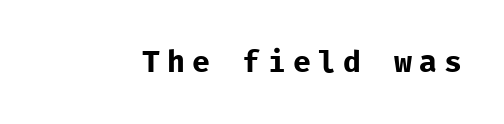
{"serif": "no", "italic": "no", "bold": "no", "weight": "regular", "width": "normal", "stroke_contrast": "low", "x_height": "medium", "monospaced": "yes", "underline": "no", "letter_spacing": "wide", "letter_spacing_em": 0.24, "glyph_px": 30}
